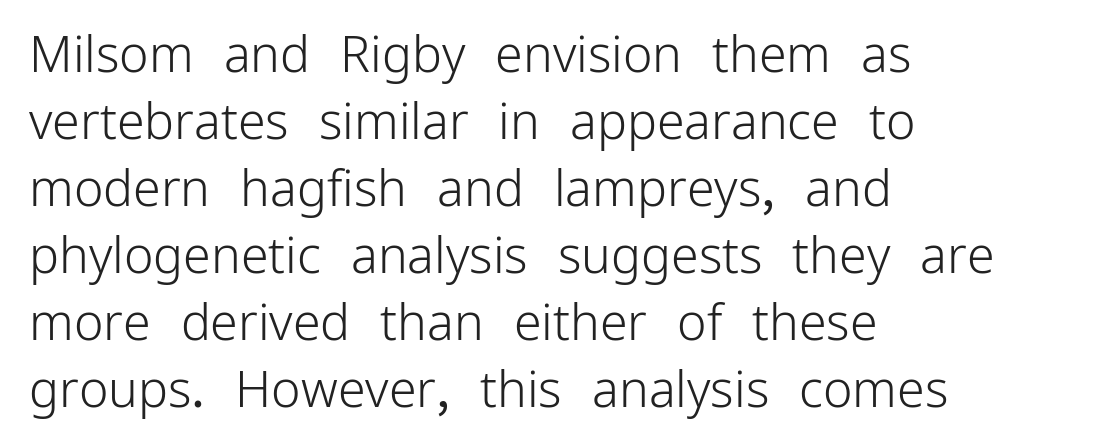
Q: Is the text bold? A: No.
Q: Is the text italic (slanted)? A: No, it is upright.
Q: Is the typeface a serif or a sans-serif typeface? A: Sans-serif.
Q: Is the text underlined? A: No.
Q: How is the paragraph aligned? A: Left-aligned.
Q: Is the spacing between letters normal or unusually wide? A: Normal.
Q: Is the spacing between lines tight, normal or loose? A: Normal.
Q: Width (condensed, normal, or wide)? A: Normal.
Q: Stroke contrast? A: Low.
Q: x-height? A: Medium.
Q: Monospaced? A: No.
